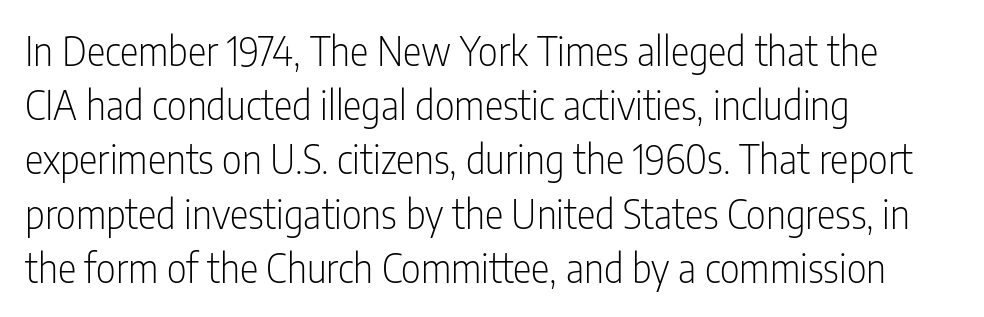
A normal amount of white space separates one row of letters from the next. The passage shown has conventional tracking throughout. Note: no serifs on the glyphs. This rendering features lettering with no underline. Note the varied advance widths — an 'i' is clearly narrower than an 'm'.
